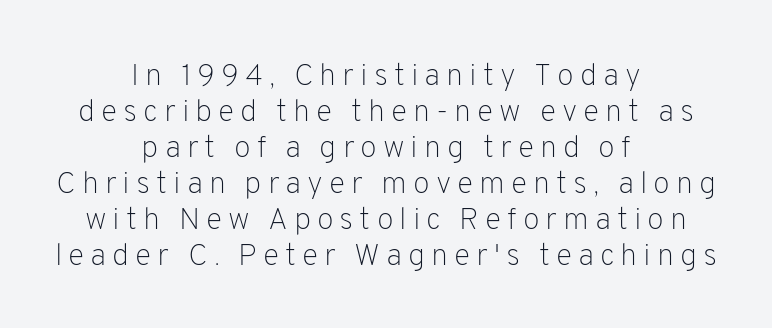
The text block is weighted toward neither margin, spreading evenly from the middle. Nope, no serifs anywhere on these letters. Check under the words: just untouched page. The letters advance in unequal steps, a hallmark of proportional type. The weight tops out at a normal text grade. A typesetter would mark this as roman, not italic.
